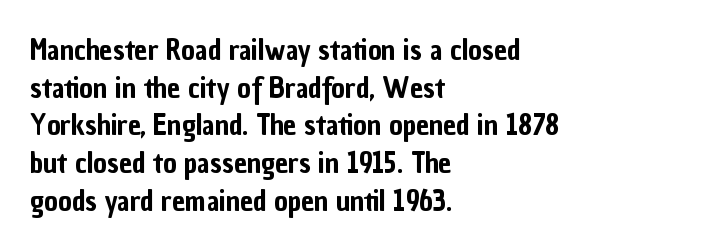
{"serif": "no", "italic": "no", "width": "condensed", "stroke_contrast": "low", "x_height": "medium", "monospaced": "no", "underline": "no", "align": "left", "line_spacing": "normal", "line_spacing_ratio": 1.3, "letter_spacing": "normal", "letter_spacing_em": 0.0, "glyph_px": 29}
